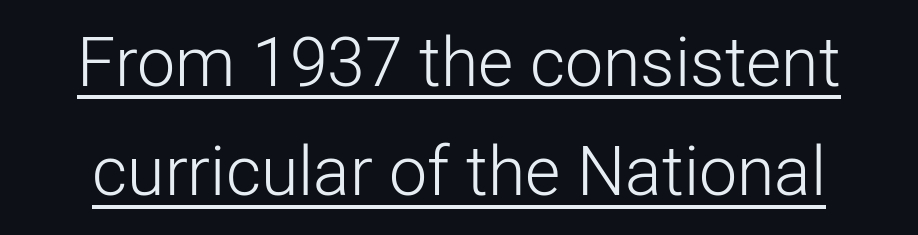
The leading is moderate, giving the passage an even texture. The face used here is rendered with its standard letterfit. Has an underline been added? It has. These lines are rendered in a variable-pitch font.
